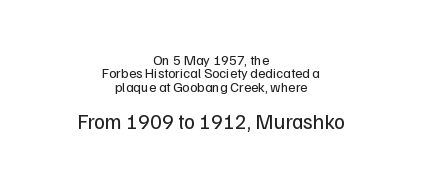
Does the bottom block carry the larger type? Yes, it does. Posture: upright roman. The tracking reads as untouched default to a designer's eye. Quick note: underline off. Stems here are at most as thick as an everyday book face. Typeset on center — no edge is straight.
